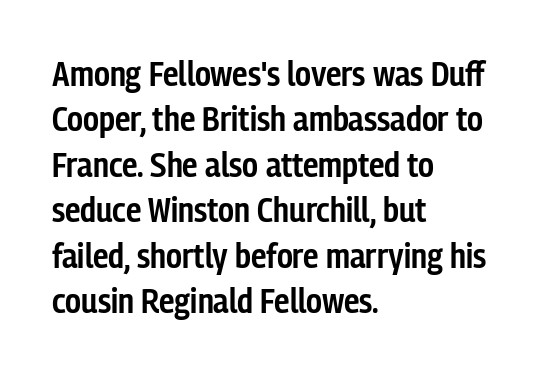
The image shows 35 px semibold, condensed sans-serif type, upright; set left-aligned, normal line spacing (1.3x), normal letter spacing, not underlined; low stroke contrast and a medium x-height.
